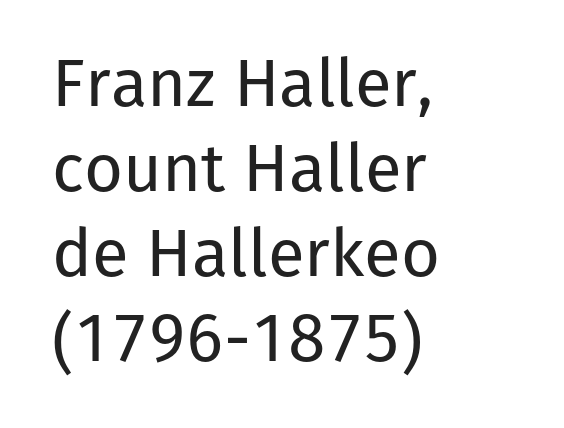
The image shows 67 px regular-weight sans-serif type, upright; set left-aligned, normal line spacing (1.27x), normal letter spacing, not underlined; low stroke contrast and a medium x-height.
